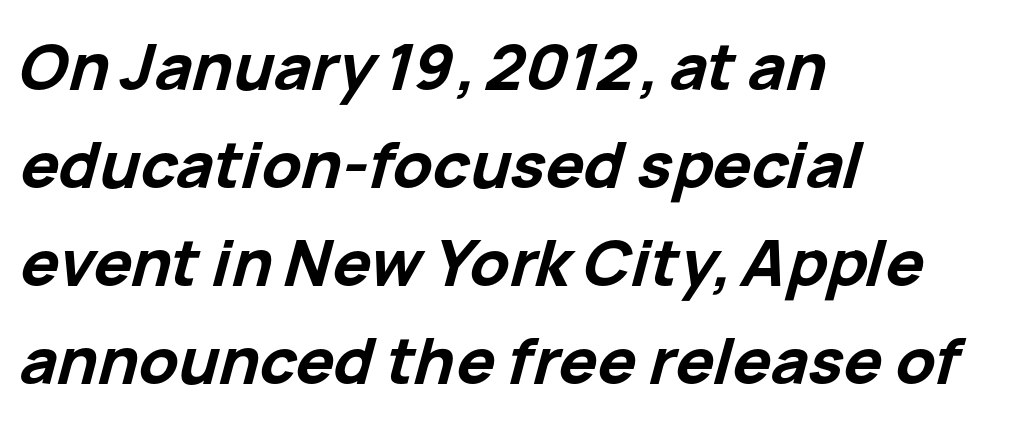
The image shows 64 px bold type, italic (leaning right); set left-aligned, normal line spacing (1.53x), normal letter spacing, not underlined; low stroke contrast and a medium x-height.
